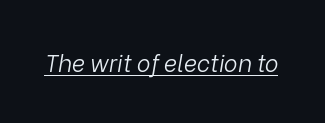
{"italic": "yes", "lean": "right", "slant_degrees": 9, "bold": "no", "underline": "yes", "letter_spacing": "normal", "letter_spacing_em": 0.0, "glyph_px": 23}
